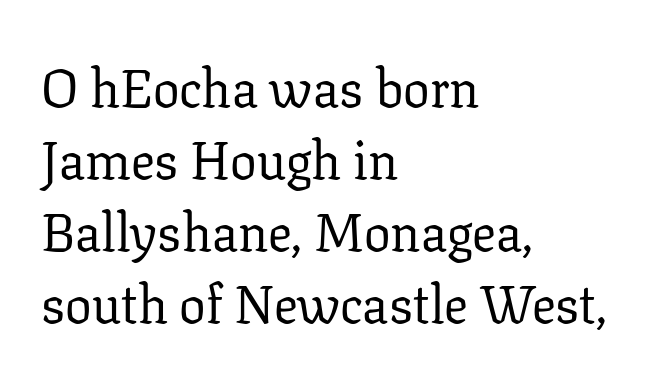
The image shows 53 px regular-weight serif type, upright; set left-aligned, normal line spacing (1.36x), normal letter spacing, not underlined; low stroke contrast and a medium x-height.
